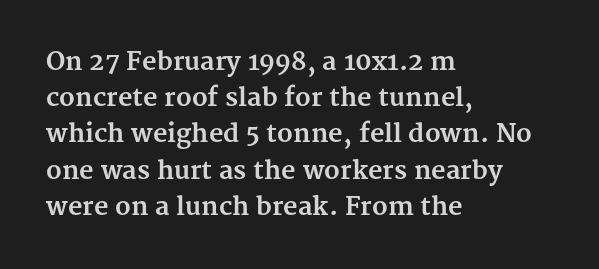
{"italic": "no", "bold": "yes", "underline": "no", "align": "left", "line_spacing": "normal", "line_spacing_ratio": 1.45, "letter_spacing": "normal", "letter_spacing_em": 0.0, "glyph_px": 25}
